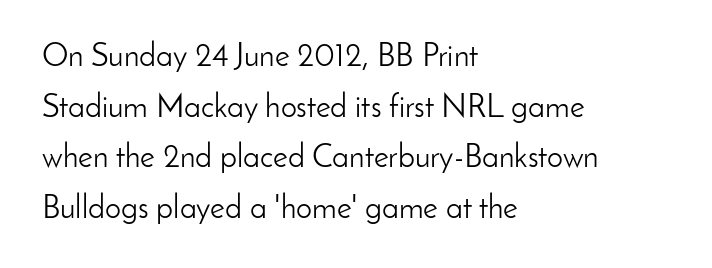
The image shows 32 px light sans-serif type, upright; set left-aligned, normal line spacing (1.58x), normal letter spacing, not underlined; low stroke contrast and a small x-height.
